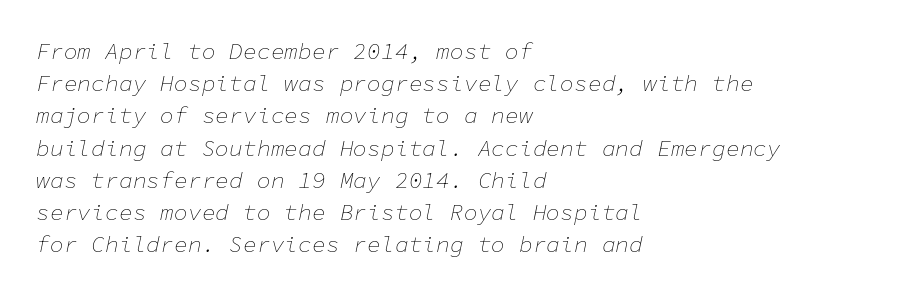
The image shows 23 px text type, italic (leaning right); set left-aligned, normal line spacing (1.4x), normal letter spacing, not underlined.
